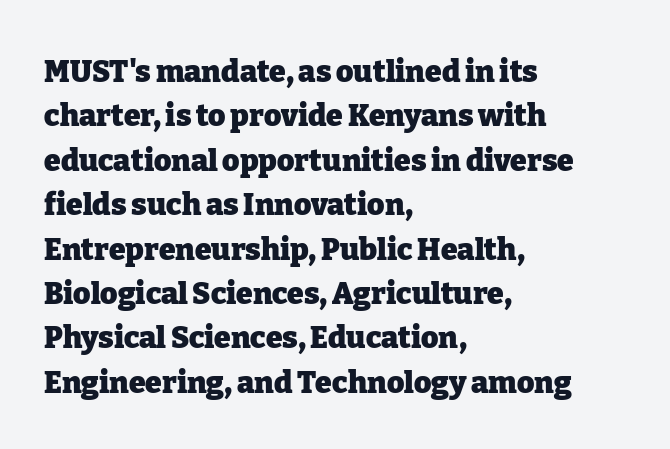
The rendering uses natural spacing where letterforms have individual widths. The space beneath each line is pristine and unruled. Plenty of ink on the page — the face is bold. Normally led — the rows are evenly, conventionally spaced. The type is set solid horizontally, with unmodified tracking.
